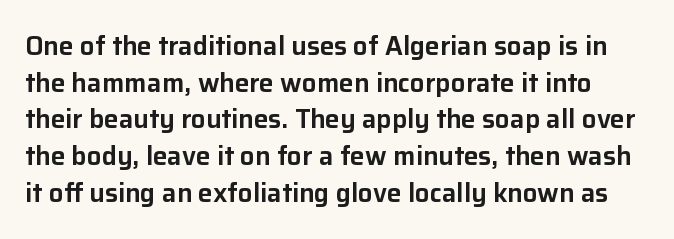
Nope, not italic — everything's standing straight. A typesetter would call this zero additional tracking. The passage shown is not underscored anywhere. How would I describe the line gaps? Plain and ordinary.
